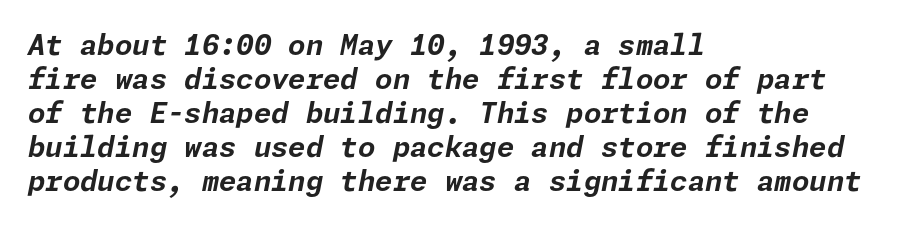
The image shows 28 px bold type, italic (leaning right); set left-aligned, line spacing 1.21x, normal letter spacing, not underlined; low stroke contrast and a medium x-height.
